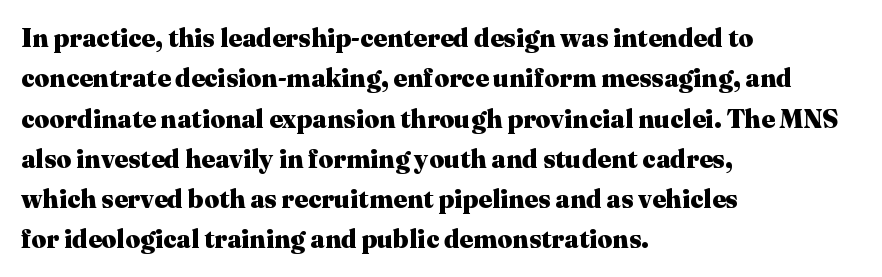
Q: Is the text bold? A: Yes.
Q: Is the text italic (slanted)? A: No, it is upright.
Q: Is the text underlined? A: No.
Q: How is the paragraph aligned? A: Left-aligned.
Q: Is the spacing between letters normal or unusually wide? A: Normal.
Q: Is the spacing between lines tight, normal or loose? A: Normal.
